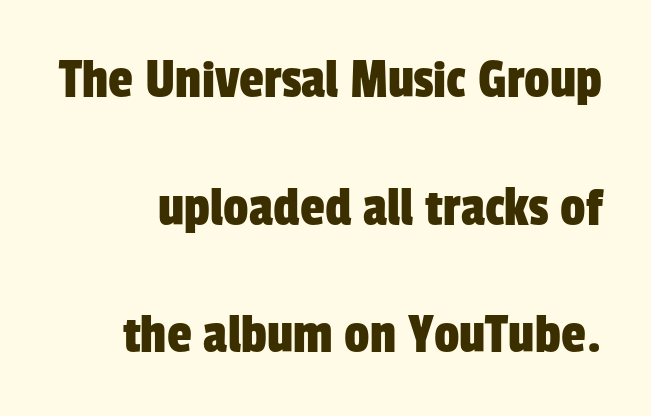
Q: Is the typeface a serif or a sans-serif typeface? A: Sans-serif.
Q: Is the text underlined? A: No.
Q: Is the spacing between letters normal or unusually wide? A: Normal.
Q: Is the spacing between lines tight, normal or loose? A: Loose.
Q: Width (condensed, normal, or wide)? A: Condensed.
Q: Stroke contrast? A: Low.
Q: x-height? A: Medium.
Q: Monospaced? A: No.
